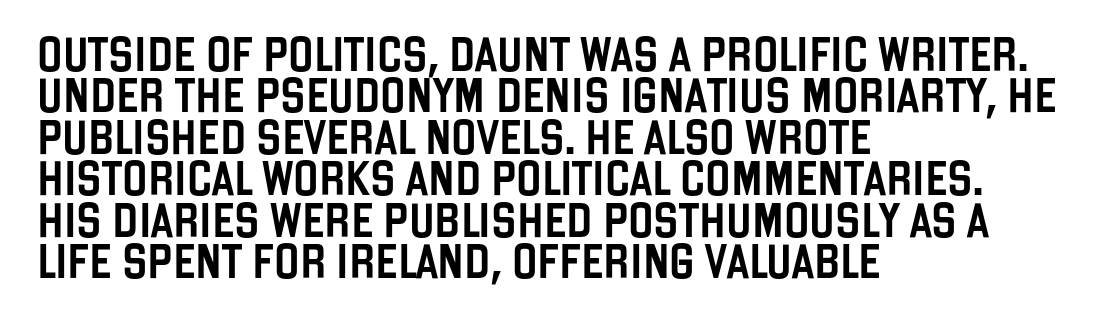
Q: Is the text italic (slanted)? A: No, it is upright.
Q: Is the typeface a serif or a sans-serif typeface? A: Sans-serif.
Q: Is the text underlined? A: No.
Q: How is the paragraph aligned? A: Left-aligned.
Q: Is the spacing between letters normal or unusually wide? A: Normal.
Q: Width (condensed, normal, or wide)? A: Condensed.
Q: Stroke contrast? A: Low.
Q: x-height? A: Large.
Q: Monospaced? A: No.
